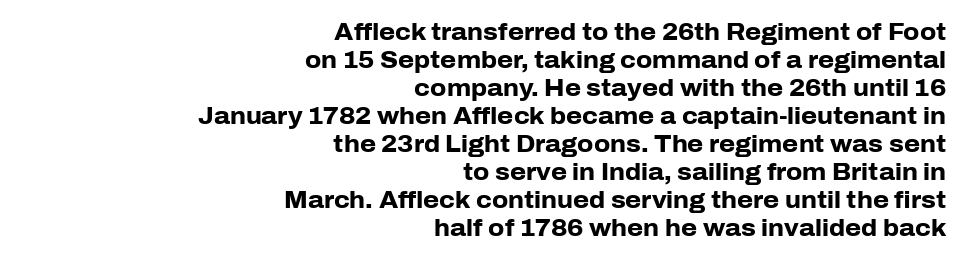
{"italic": "no", "bold": "yes", "underline": "no", "align": "right", "line_spacing_ratio": 1.22, "letter_spacing": "normal", "letter_spacing_em": 0.0, "glyph_px": 23}
